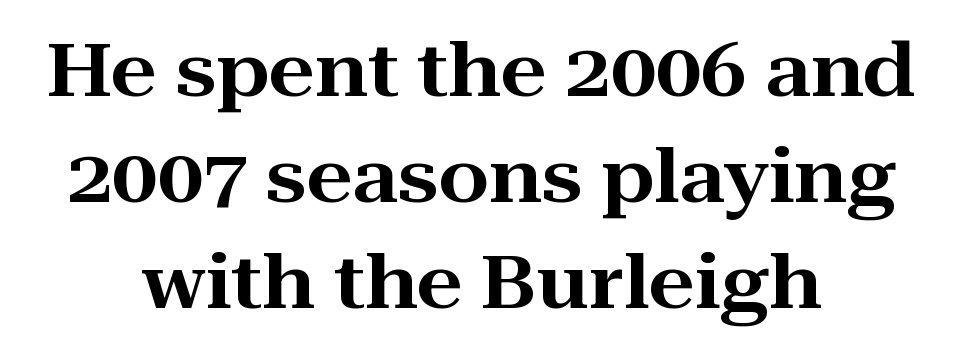
Q: Is the text italic (slanted)? A: No, it is upright.
Q: Is the typeface a serif or a sans-serif typeface? A: Serif.
Q: Is the text underlined? A: No.
Q: How is the paragraph aligned? A: Centered.
Q: Is the spacing between letters normal or unusually wide? A: Normal.
Q: Is the spacing between lines tight, normal or loose? A: Normal.
Q: Width (condensed, normal, or wide)? A: Wide.
Q: Stroke contrast? A: High.
Q: x-height? A: Medium.
Q: Monospaced? A: No.
